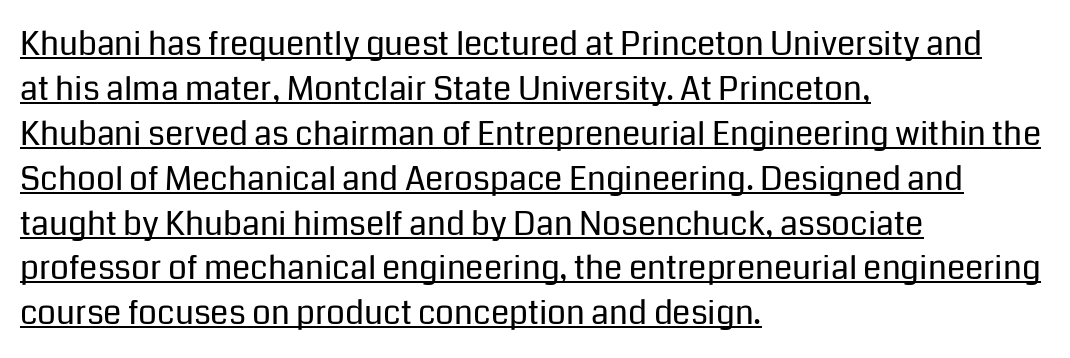
The image shows 33 px regular-weight sans-serif type, upright; set left-aligned, normal line spacing (1.36x), normal letter spacing, underlined; low stroke contrast and a medium x-height.
